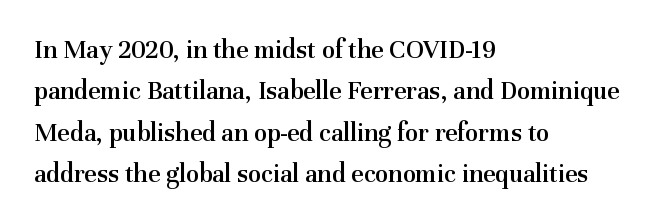
{"italic": "no", "bold": "semi", "underline": "no", "align": "left", "line_spacing": "normal", "line_spacing_ratio": 1.53, "letter_spacing": "normal", "letter_spacing_em": 0.0, "glyph_px": 27}
